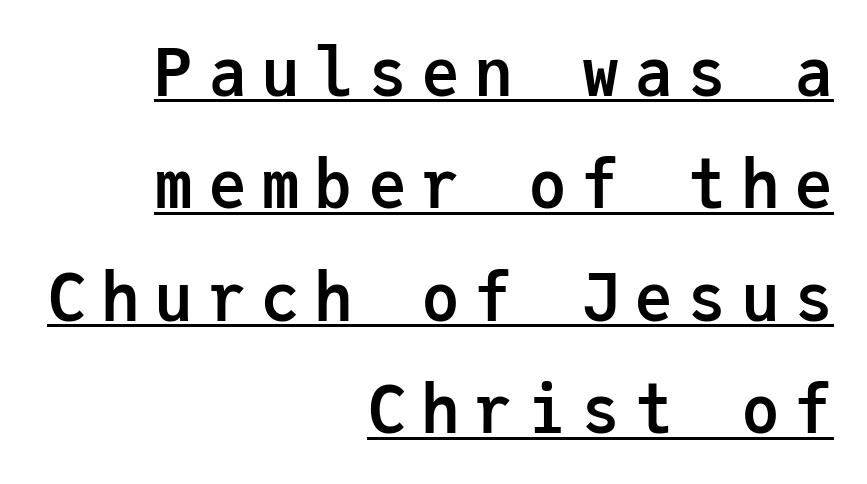
{"serif": "no", "italic": "no", "bold": "yes", "weight": "semibold", "width": "normal", "stroke_contrast": "low", "x_height": "medium", "monospaced": "yes", "underline": "yes", "align": "right", "line_spacing_ratio": 1.73, "letter_spacing": "wide", "letter_spacing_em": 0.22, "glyph_px": 65}
